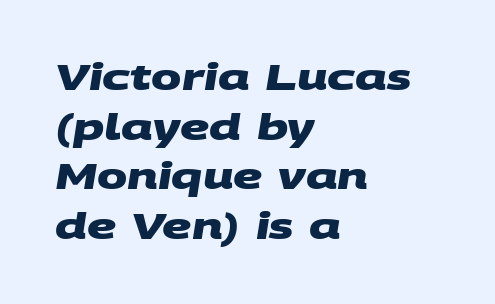
Q: Is the text bold? A: Yes.
Q: Is the typeface a serif or a sans-serif typeface? A: Sans-serif.
Q: Is the text underlined? A: No.
Q: How is the paragraph aligned? A: Left-aligned.
Q: Is the spacing between letters normal or unusually wide? A: Normal.
Q: Is the spacing between lines tight, normal or loose? A: Normal.
Q: Width (condensed, normal, or wide)? A: Wide.
Q: Stroke contrast? A: Medium.
Q: x-height? A: Large.
Q: Monospaced? A: No.
